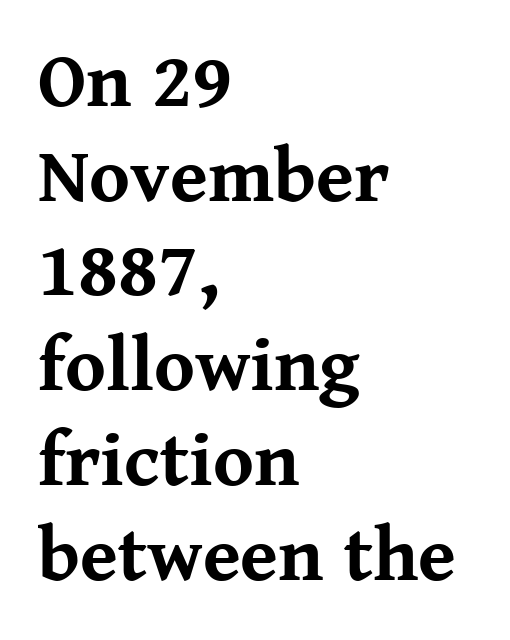
{"serif": "yes", "italic": "no", "bold": "yes", "weight": "bold", "width": "normal", "stroke_contrast": "medium", "x_height": "medium", "monospaced": "no", "underline": "no", "align": "left", "line_spacing_ratio": 1.23, "letter_spacing": "normal", "letter_spacing_em": 0.0, "glyph_px": 77}
